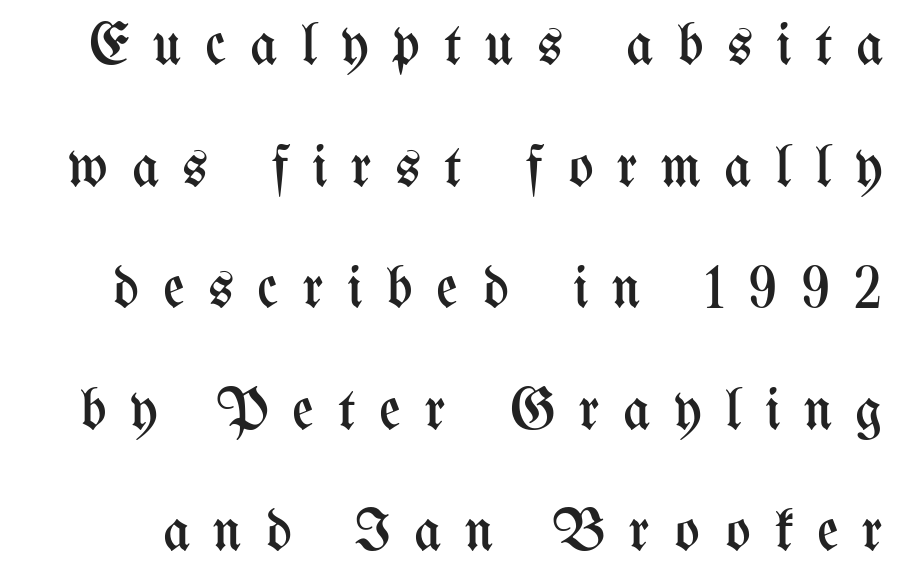
The image shows 59 px regular-weight, condensed type, upright; set loose line spacing (2.06x), unusually wide letter spacing (+0.4 em), not underlined; medium stroke contrast and a medium x-height.
